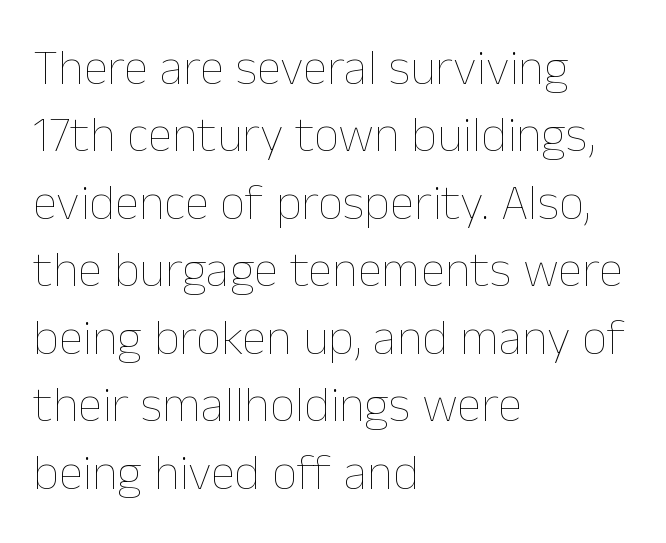
{"italic": "no", "bold": "no", "weight": "thin", "width": "normal", "stroke_contrast": "low", "x_height": "medium", "monospaced": "no", "underline": "no", "align": "left", "line_spacing": "normal", "line_spacing_ratio": 1.35, "letter_spacing": "normal", "letter_spacing_em": 0.0, "glyph_px": 50}
